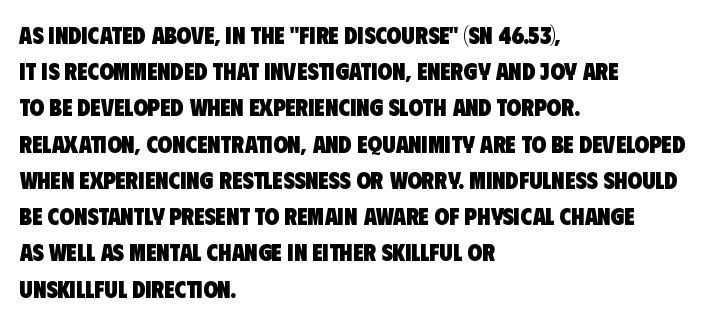
The image shows 24 px bold type; set left-aligned, normal line spacing (1.51x), normal letter spacing, not underlined.
